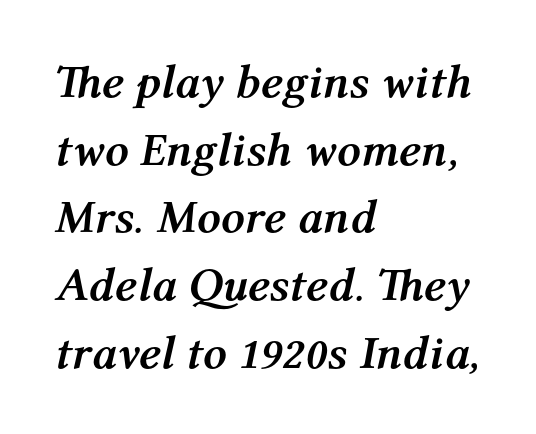
Q: Is the text bold? A: Yes.
Q: Is the text italic (slanted)? A: Yes, it leans right by about 12 degrees.
Q: Is the text underlined? A: No.
Q: How is the paragraph aligned? A: Left-aligned.
Q: Is the spacing between letters normal or unusually wide? A: Normal.
Q: Is the spacing between lines tight, normal or loose? A: Normal.
Q: Width (condensed, normal, or wide)? A: Normal.
Q: Stroke contrast? A: Medium.
Q: x-height? A: Medium.
Q: Monospaced? A: No.
